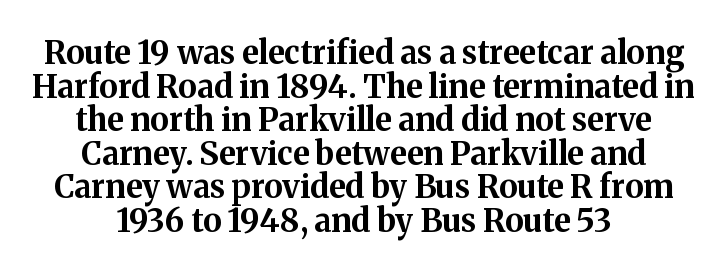
The image shows 32 px bold serif type, upright; set centered, tight line spacing (1.05x), normal letter spacing, not underlined; medium stroke contrast and a medium x-height.
